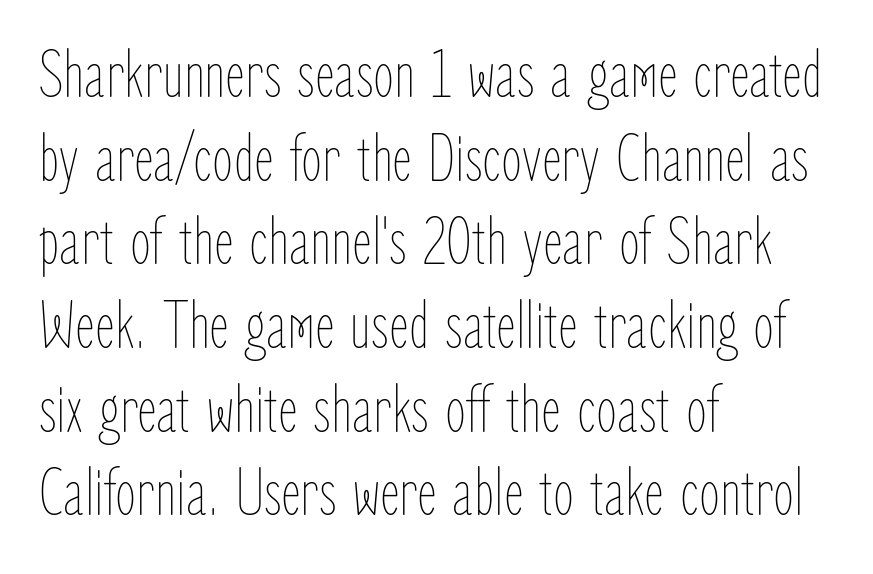
The image shows 68 px thin, condensed type, upright; set left-aligned, line spacing 1.23x, normal letter spacing, not underlined; low stroke contrast and a medium x-height.
